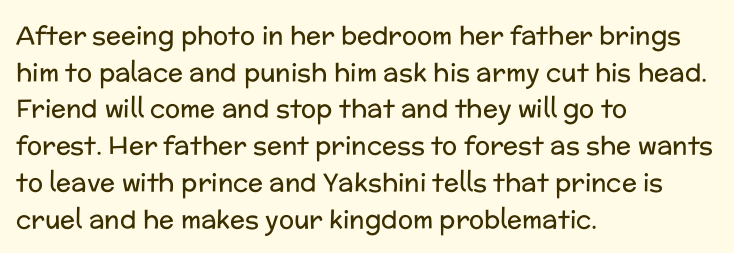
Q: Is the text bold? A: No.
Q: Is the text italic (slanted)? A: No, it is upright.
Q: Is the text underlined? A: No.
Q: How is the paragraph aligned? A: Left-aligned.
Q: Is the spacing between letters normal or unusually wide? A: Normal.
Q: Is the spacing between lines tight, normal or loose? A: Normal.
